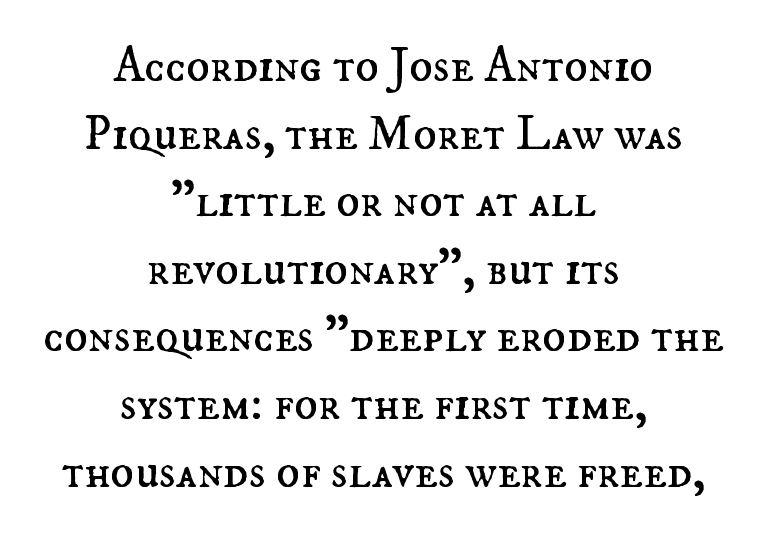
Note the varied advance widths — an 'i' is clearly narrower than an 'm'. How would I describe the line gaps? Plain and ordinary. Is the type heavy? It reads as light-to-regular instead. The tracking reads as untouched default to a designer's eye.
